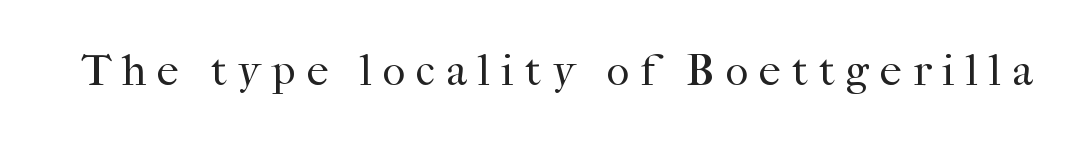
The image shows 44 px regular-weight serif type, upright; set unusually wide letter spacing (+0.25 em), not underlined; high stroke contrast and a medium x-height.
